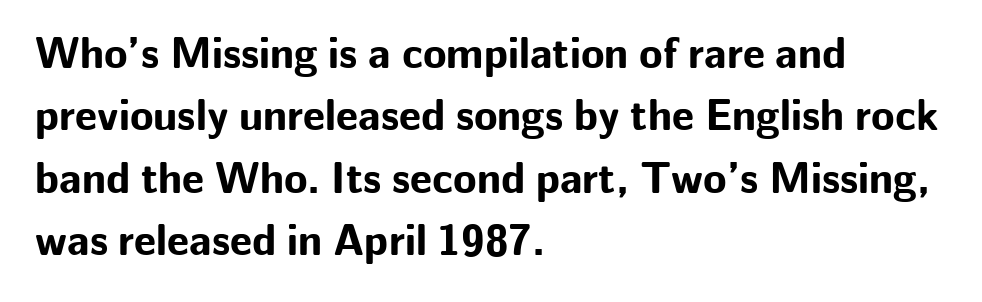
The image shows 43 px bold sans-serif type, upright; set left-aligned, normal line spacing (1.45x), normal letter spacing, not underlined; low stroke contrast and a medium x-height.
